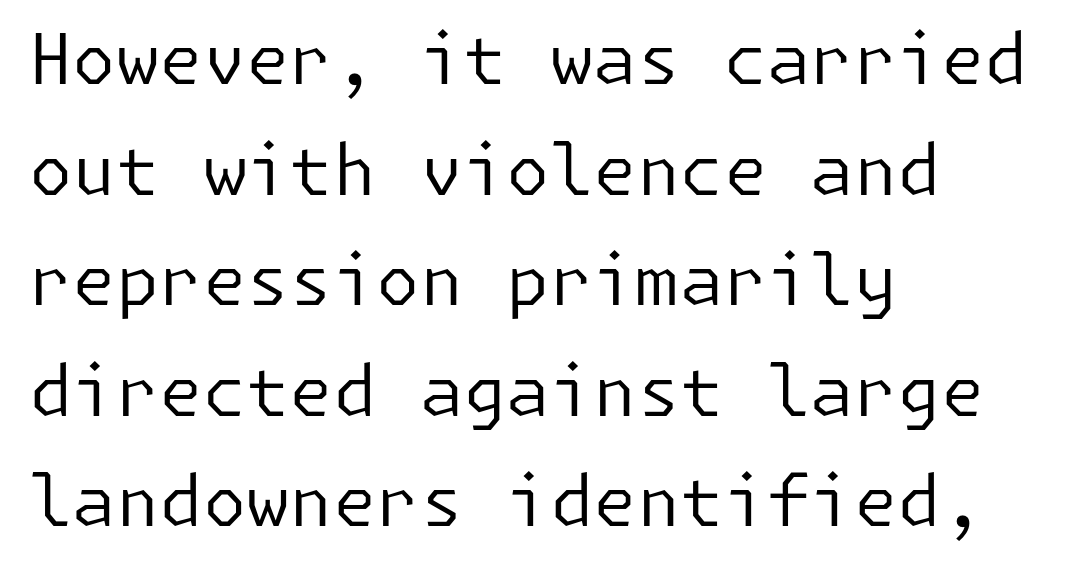
Q: Is the text bold? A: No.
Q: Is the text italic (slanted)? A: No, it is upright.
Q: Is the typeface a serif or a sans-serif typeface? A: Sans-serif.
Q: Is the text underlined? A: No.
Q: How is the paragraph aligned? A: Left-aligned.
Q: Is the spacing between letters normal or unusually wide? A: Normal.
Q: Is the spacing between lines tight, normal or loose? A: Normal.
Q: Width (condensed, normal, or wide)? A: Normal.
Q: Stroke contrast? A: Low.
Q: x-height? A: Medium.
